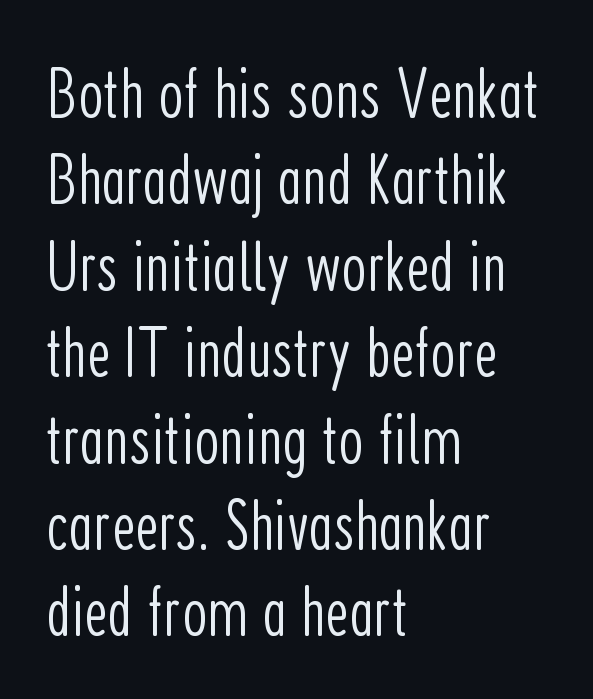
The image shows 72 px light, condensed sans-serif type, upright; set left-aligned, line spacing 1.2x, normal letter spacing, not underlined; low stroke contrast and a medium x-height.
